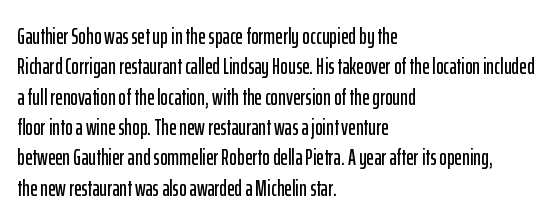
The face used here is rendered with its standard letterfit. These lines are set flush left with a ragged right edge. The glyphs are unaccompanied by any horizontal stroke below them. Normally led — the rows are evenly, conventionally spaced. Do the letters lean? They stand straight.
